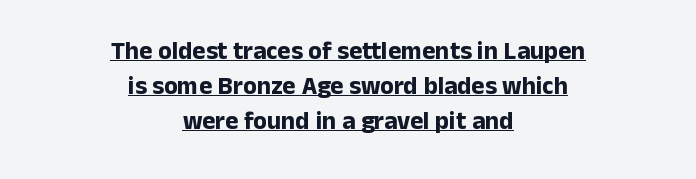
Q: Is the text bold? A: Yes.
Q: Is the text italic (slanted)? A: No, it is upright.
Q: Is the text underlined? A: Yes.
Q: How is the paragraph aligned? A: Centered.
Q: Is the spacing between letters normal or unusually wide? A: Normal.
Q: Is the spacing between lines tight, normal or loose? A: Normal.
